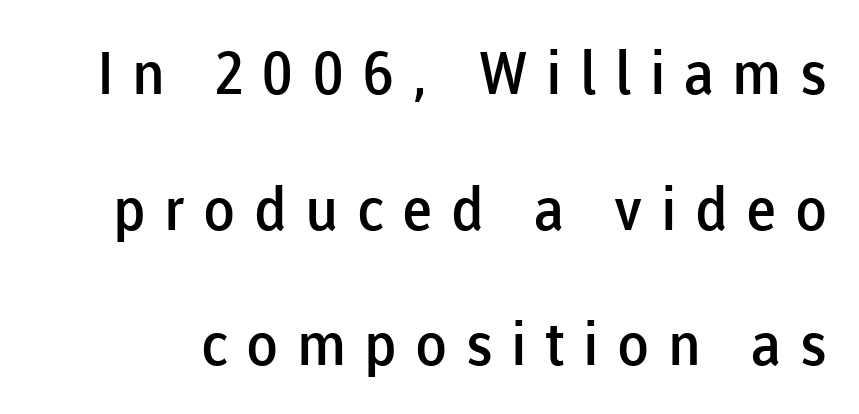
The image shows 59 px semibold sans-serif type, upright; set loose line spacing (2.3x), unusually wide letter spacing (+0.31 em), not underlined; low stroke contrast and a medium x-height.
